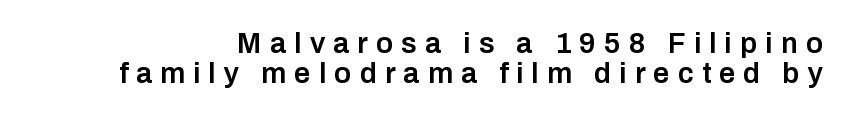
Vertical spacing — tight. Typesetter's note: demi weight, one step under bold. Examine the stroke ends and you'll find no serifs. The rendering uses natural spacing where letterforms have individual widths. Do the letters lean? They stand straight. Lines of text with bare space underneath.
